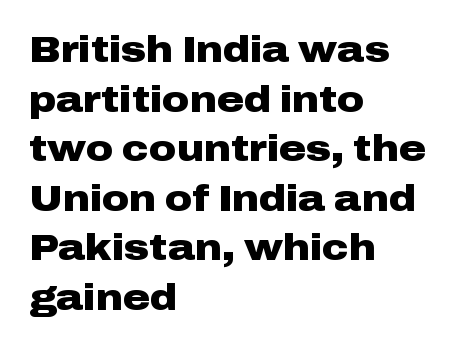
The image shows 37 px heavy, wide sans-serif type, upright; set left-aligned, normal line spacing (1.34x), normal letter spacing, not underlined; low stroke contrast and a medium x-height.
